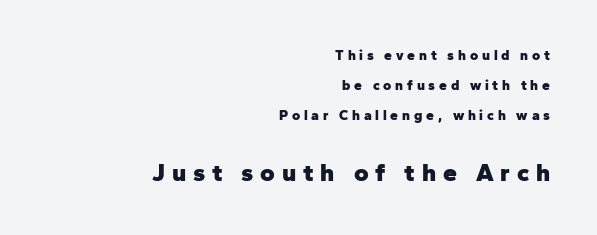
The image shows 25 px bold type, upright; set right-aligned, loose line spacing (2.16x), unusually wide letter spacing (+0.27 em), not underlined; the second (bottom) block is 1.79x larger.
